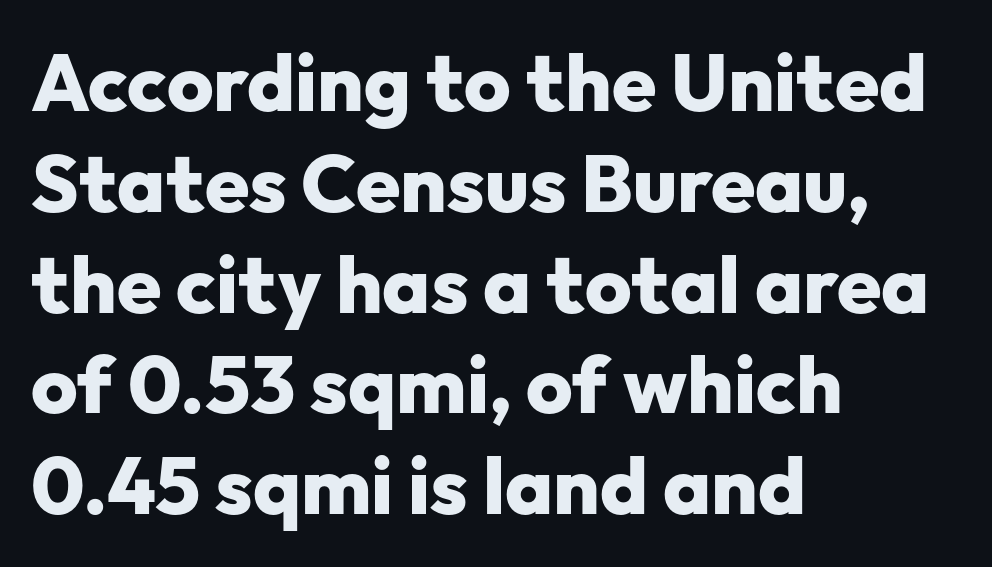
The words here are not underlined. Check where the strokes stop: nothing finishes them off — pure sans. The rendering uses natural spacing where letterforms have individual widths. The rag falls on the right side of this text block.
